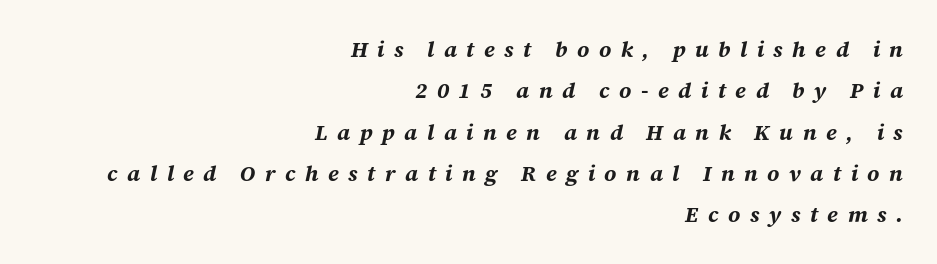
{"italic": "yes", "lean": "right", "slant_degrees": 12, "bold": "yes", "underline": "no", "align": "right", "line_spacing_ratio": 1.88, "letter_spacing": "wide", "letter_spacing_em": 0.43, "glyph_px": 22}
